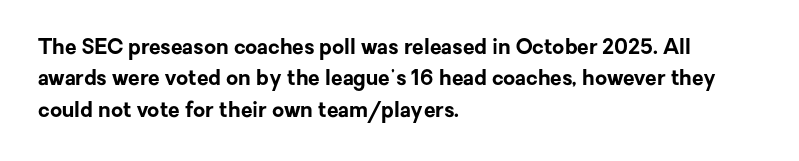
{"italic": "no", "bold": "yes", "underline": "no", "align": "left", "line_spacing": "normal", "line_spacing_ratio": 1.5, "letter_spacing": "normal", "letter_spacing_em": 0.0, "glyph_px": 21}
